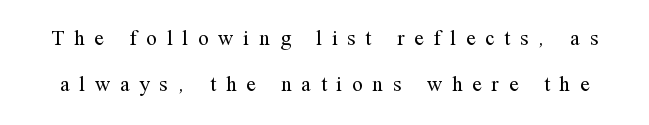
Q: Is the text bold? A: No.
Q: Is the text italic (slanted)? A: No, it is upright.
Q: Is the text underlined? A: No.
Q: Is the spacing between letters normal or unusually wide? A: Unusually wide.
Q: Is the spacing between lines tight, normal or loose? A: Loose.
